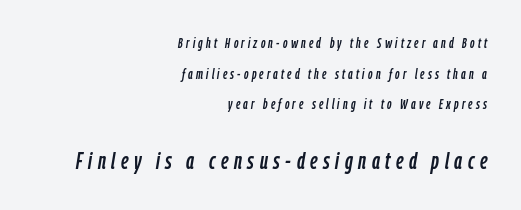
Q: Is the text italic (slanted)? A: Yes, it leans right by about 9 degrees.
Q: Is the text underlined? A: No.
Q: How is the paragraph aligned? A: Right-aligned.
Q: Is the spacing between letters normal or unusually wide? A: Unusually wide.
Q: Is the spacing between lines tight, normal or loose? A: Loose.
Q: Which block of text is set in a larger size, the first (top) or the second (bottom)? A: The second (bottom) one.
